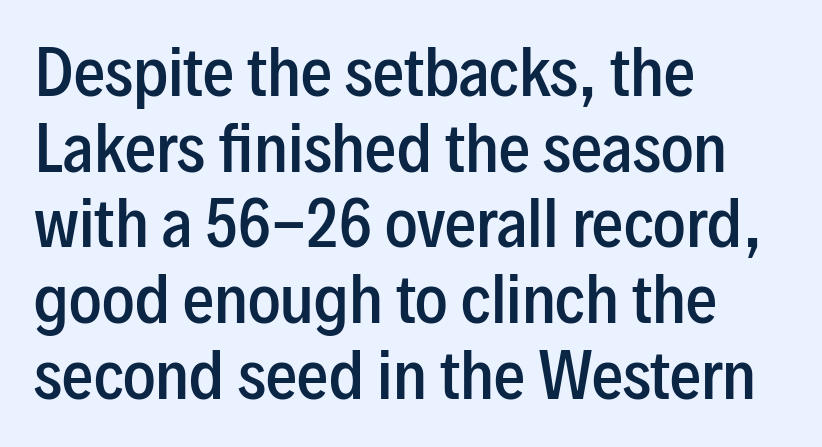
{"serif": "no", "italic": "no", "bold": "semi", "weight": "semibold", "width": "condensed", "stroke_contrast": "low", "x_height": "medium", "monospaced": "no", "underline": "no", "align": "left", "line_spacing_ratio": 1.22, "letter_spacing": "normal", "letter_spacing_em": 0.0, "glyph_px": 62}
